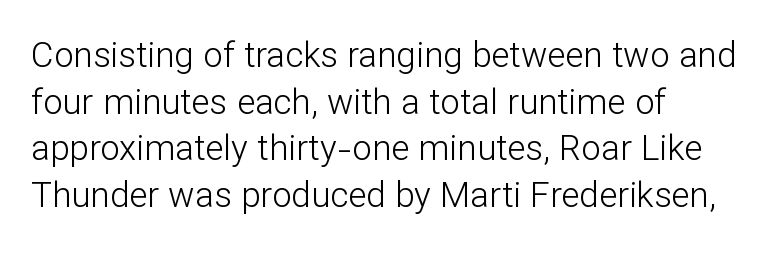
The image shows 35 px light sans-serif type, upright; set left-aligned, normal line spacing (1.33x), normal letter spacing, not underlined; low stroke contrast and a medium x-height.
